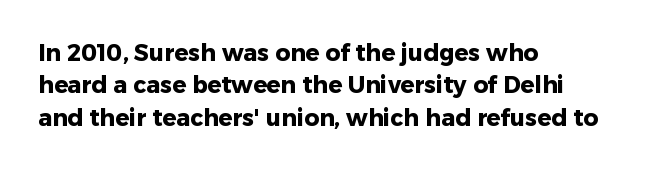
The image shows 23 px bold type, upright; set left-aligned, normal line spacing (1.41x), normal letter spacing, not underlined.
